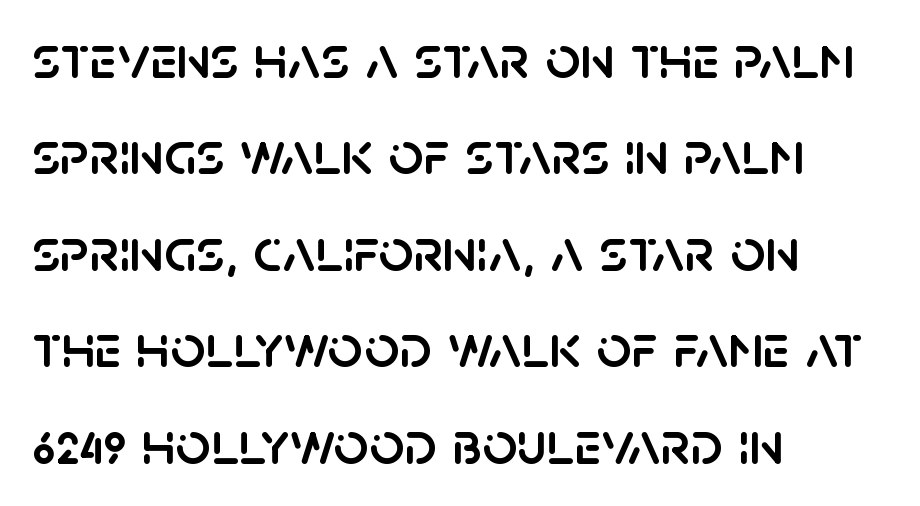
Q: Is the text italic (slanted)? A: No, it is upright.
Q: Is the typeface a serif or a sans-serif typeface? A: Sans-serif.
Q: Is the text underlined? A: No.
Q: How is the paragraph aligned? A: Left-aligned.
Q: Is the spacing between letters normal or unusually wide? A: Normal.
Q: Is the spacing between lines tight, normal or loose? A: Normal.
Q: Width (condensed, normal, or wide)? A: Normal.
Q: Stroke contrast? A: Low.
Q: x-height? A: Large.
Q: Monospaced? A: No.
